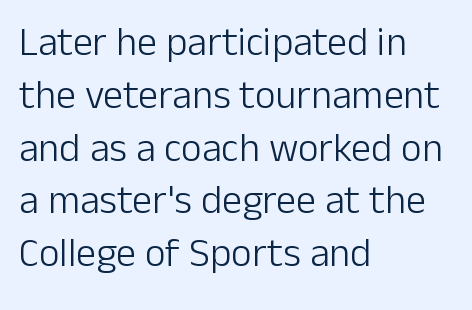
The image shows 40 px light sans-serif type, upright; set left-aligned, normal line spacing (1.32x), normal letter spacing, not underlined; low stroke contrast and a medium x-height.
